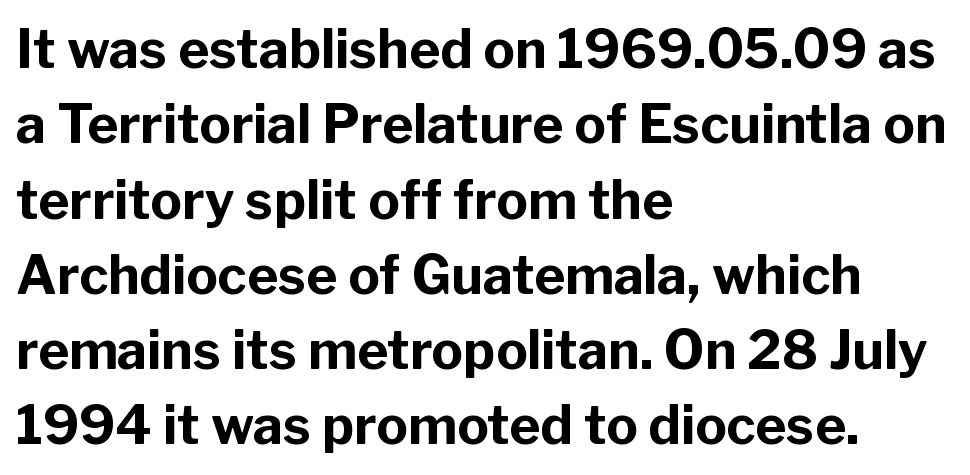
{"serif": "no", "italic": "no", "bold": "yes", "weight": "bold", "width": "normal", "stroke_contrast": "low", "x_height": "medium", "monospaced": "no", "underline": "no", "align": "left", "line_spacing": "normal", "line_spacing_ratio": 1.42, "letter_spacing": "normal", "letter_spacing_em": 0.0, "glyph_px": 53}
